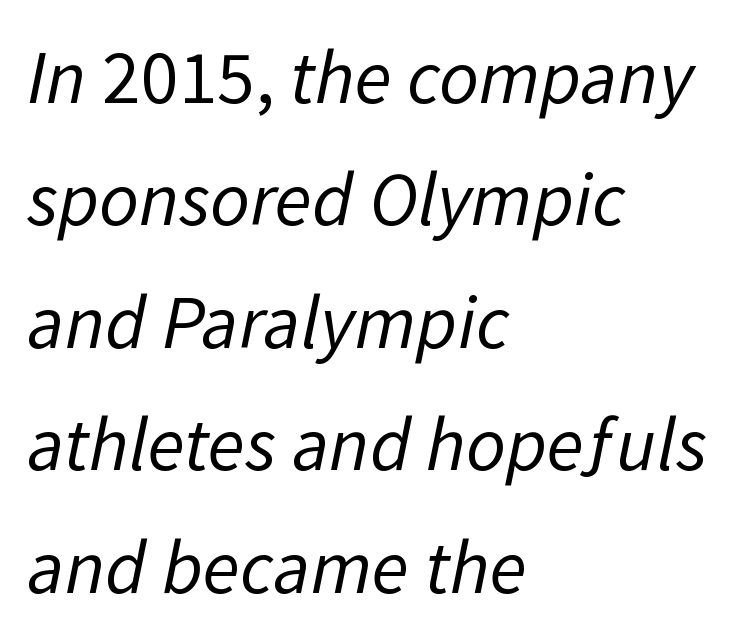
The image shows 77 px regular-weight sans-serif type; set left-aligned, normal line spacing (1.59x), normal letter spacing, not underlined; low stroke contrast and a medium x-height.
